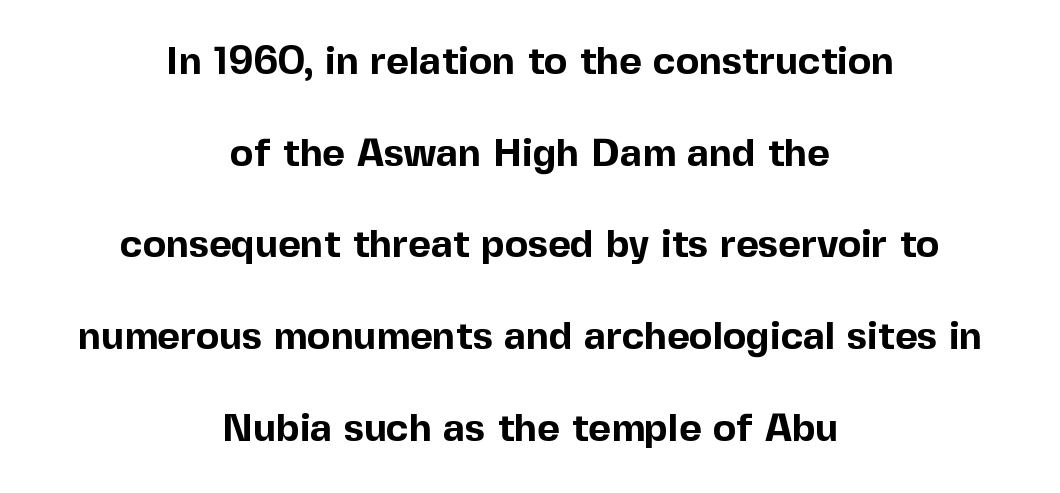
The image shows 39 px bold sans-serif type, upright; set centered, loose line spacing (2.35x), normal letter spacing, not underlined; a medium x-height.
